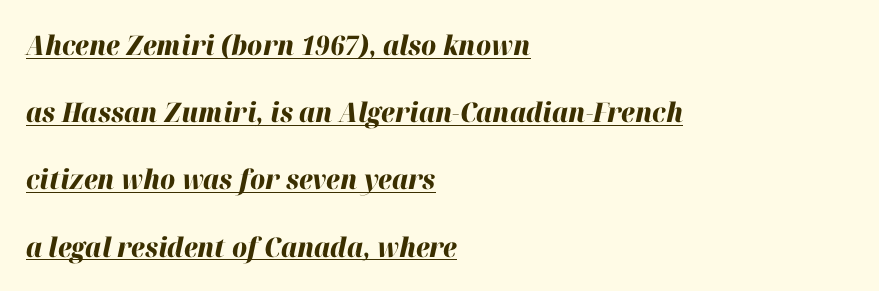
The image shows 27 px bold type, italic (leaning right); set left-aligned, loose line spacing (2.49x), normal letter spacing, underlined.
